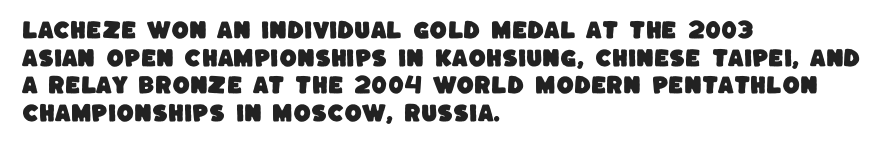
Q: Is the text underlined? A: No.
Q: How is the paragraph aligned? A: Left-aligned.
Q: Is the spacing between letters normal or unusually wide? A: Normal.
Q: Is the spacing between lines tight, normal or loose? A: Normal.
